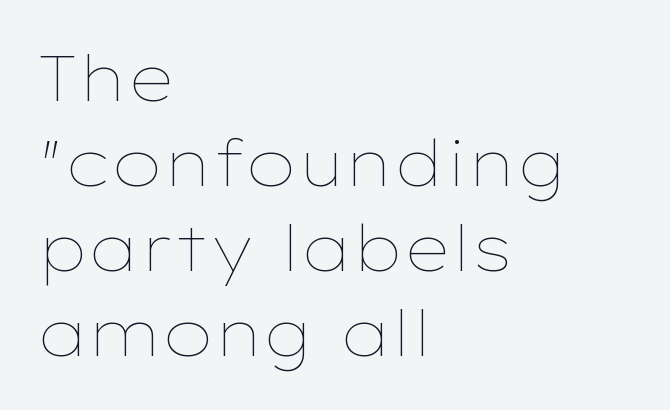
Note the varied advance widths — an 'i' is clearly narrower than an 'm'. Type without underlining. Observe the ordinary spacing: letters are neighbours, not strangers. The type sits square on the baseline with zero lean. Horizontal bands of white between lines are of average thickness. The letters look calm and open, with moderate or lighter stems.
